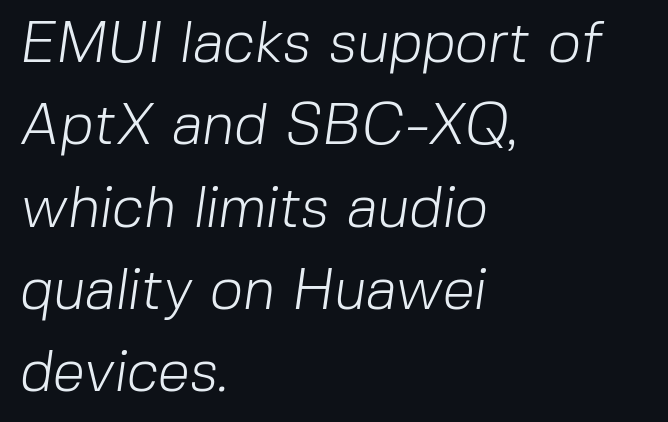
Q: Is the text bold? A: No.
Q: Is the typeface a serif or a sans-serif typeface? A: Sans-serif.
Q: Is the text underlined? A: No.
Q: How is the paragraph aligned? A: Left-aligned.
Q: Is the spacing between letters normal or unusually wide? A: Normal.
Q: Is the spacing between lines tight, normal or loose? A: Normal.
Q: Width (condensed, normal, or wide)? A: Normal.
Q: Stroke contrast? A: Low.
Q: x-height? A: Medium.
Q: Monospaced? A: No.
